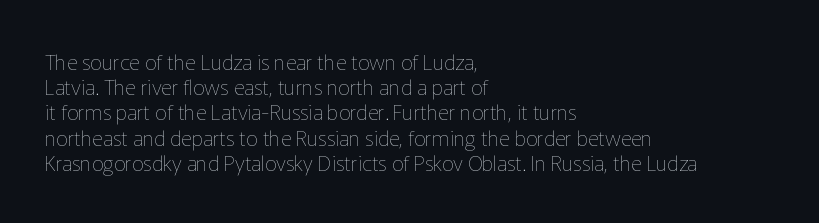
The image shows 21 px text type, upright; set left-aligned, line spacing 1.2x, normal letter spacing, not underlined.
